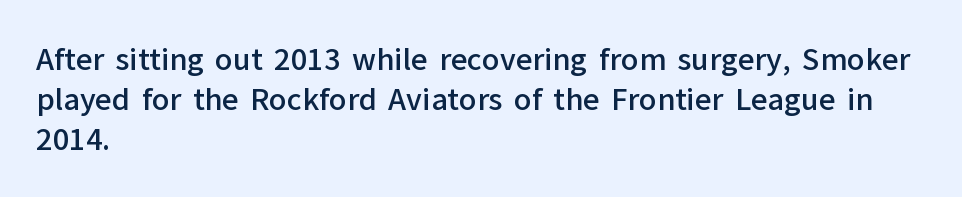
{"serif": "no", "italic": "no", "bold": "semi", "weight": "semibold", "width": "normal", "stroke_contrast": "low", "x_height": "medium", "monospaced": "no", "underline": "no", "align": "left", "line_spacing": "normal", "line_spacing_ratio": 1.38, "letter_spacing": "normal", "letter_spacing_em": 0.0, "glyph_px": 29}
